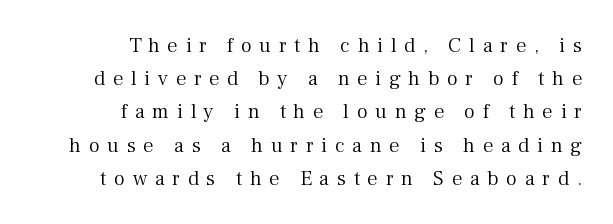
Q: Is the text bold? A: No.
Q: Is the text italic (slanted)? A: No, it is upright.
Q: Is the text underlined? A: No.
Q: How is the paragraph aligned? A: Right-aligned.
Q: Is the spacing between letters normal or unusually wide? A: Unusually wide.
Q: Is the spacing between lines tight, normal or loose? A: Normal.
